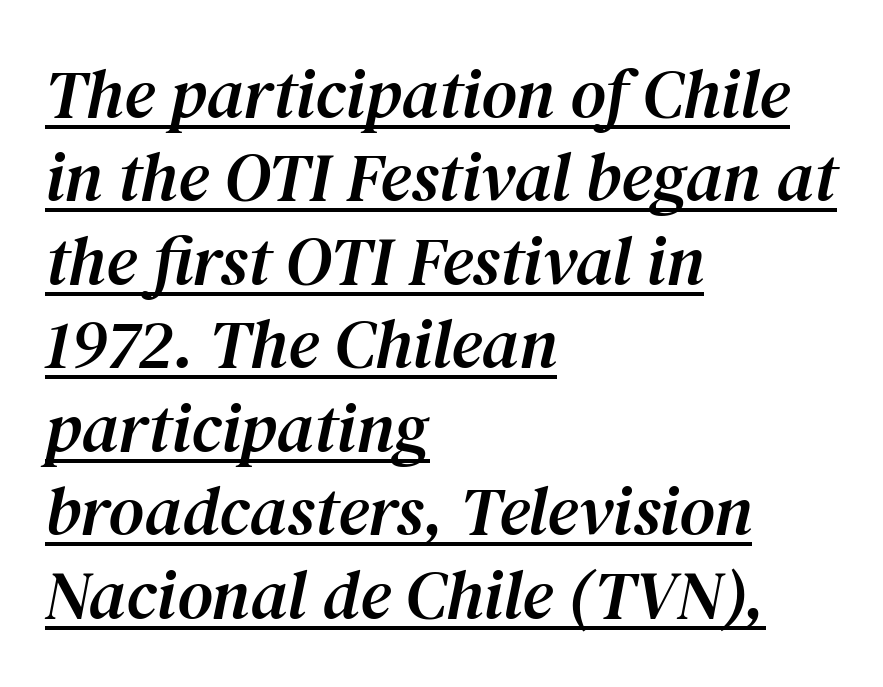
{"serif": "yes", "italic": "yes", "lean": "right", "slant_degrees": 12, "width": "normal", "stroke_contrast": "medium", "x_height": "medium", "monospaced": "no", "underline": "yes", "align": "left", "line_spacing_ratio": 1.21, "letter_spacing": "normal", "letter_spacing_em": 0.0, "glyph_px": 69}
